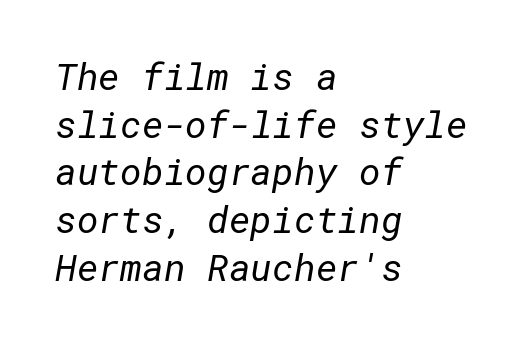
What stands out about the letter spacing? Nothing — it is the standard amount. Nope, no serifs anywhere on these letters. Each stroke keeps to a modest, everyday thickness or less. In terms of leading, this rendering sits right in the middle.
